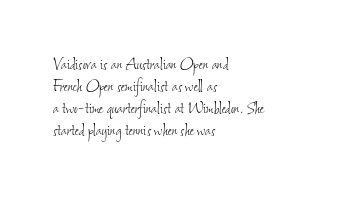
Words appear dense and cohesive because spacing is normal. Teacher's note: observe the even left margin — that is flush-left alignment. Line spacing here is tight. Is the type heavy? It reads as light-to-regular instead. Check the space under the baseline: it is left empty.
